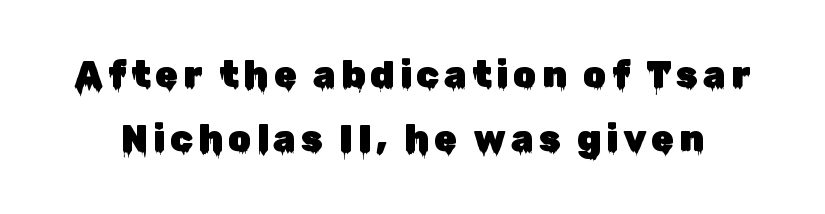
Q: Is the text italic (slanted)? A: No, it is upright.
Q: Is the typeface a serif or a sans-serif typeface? A: Sans-serif.
Q: Is the text underlined? A: No.
Q: Width (condensed, normal, or wide)? A: Normal.
Q: Stroke contrast? A: Low.
Q: x-height? A: Medium.
Q: Monospaced? A: No.
